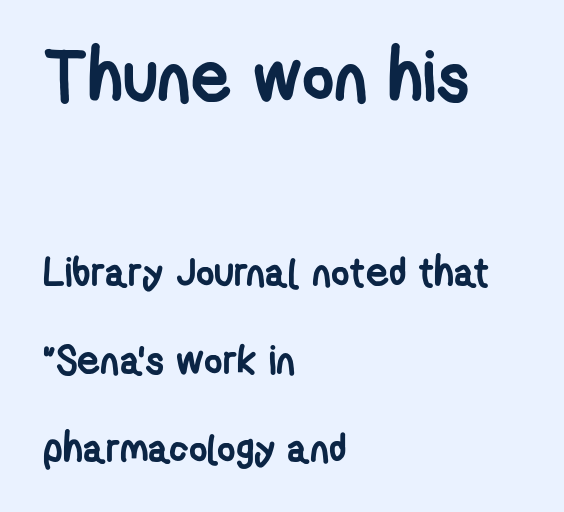
To sum up the face: it is a sans, with no serifs. Character size in the leading block exceeds that of the trailing block. Horizontally, the lines are justified to the leading edge only. The horizontal fit of the characters is conventional and even.
